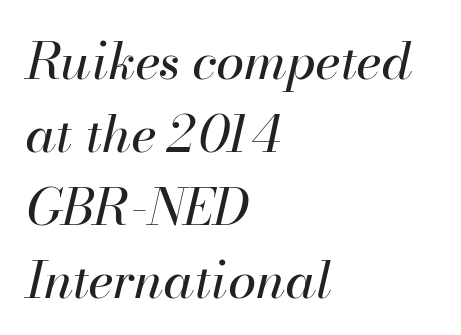
{"italic": "yes", "lean": "right", "slant_degrees": 13, "bold": "no", "weight": "regular", "width": "normal", "stroke_contrast": "high", "x_height": "small", "monospaced": "no", "underline": "no", "align": "left", "line_spacing": "normal", "line_spacing_ratio": 1.43, "letter_spacing": "normal", "letter_spacing_em": 0.0, "glyph_px": 51}
